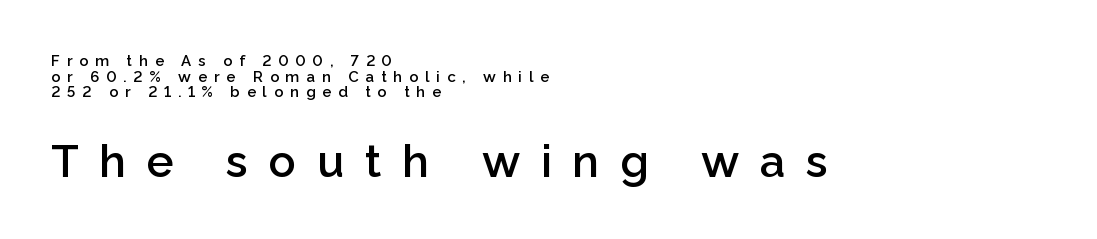
The string is rendered with underlining switched off. How heavy is the stroke? Medium-heavy — a semibold, shy of bold. Type style note: lacks serifs. A typesetter would call this leading minimal, almost set solid. The horizontal fit of the characters is loose and conspicuously gappy. The passage shown is typed in a proportional face where columns would drift.
